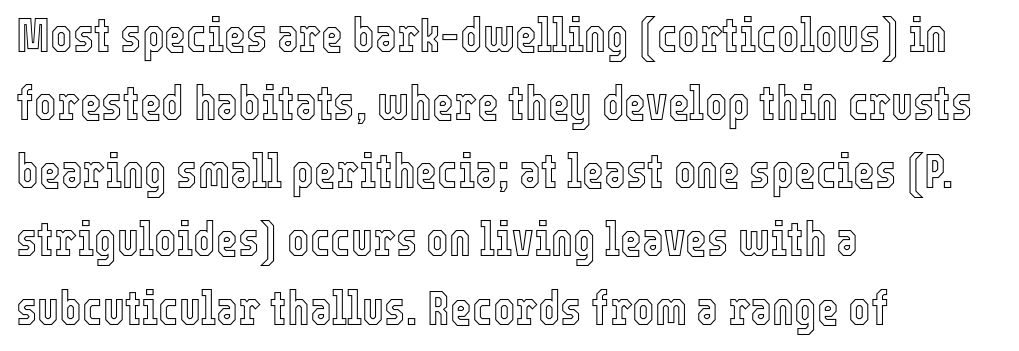
{"italic": "no", "width": "condensed", "x_height": "medium", "monospaced": "no", "underline": "no", "align": "left", "line_spacing": "normal", "line_spacing_ratio": 1.45, "letter_spacing": "normal", "letter_spacing_em": 0.0, "glyph_px": 47}
